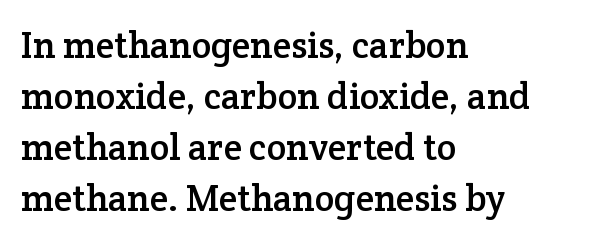
Is there any slant? The stems are plumb. I'd call this a serif setting — the letters wear small feet. A typesetter would call this proportional, since set widths differ per character. Caption: standard tracking, unaltered. Is the block centered? No — it sits flush against the left margin. The space directly below the letters is spotless.
